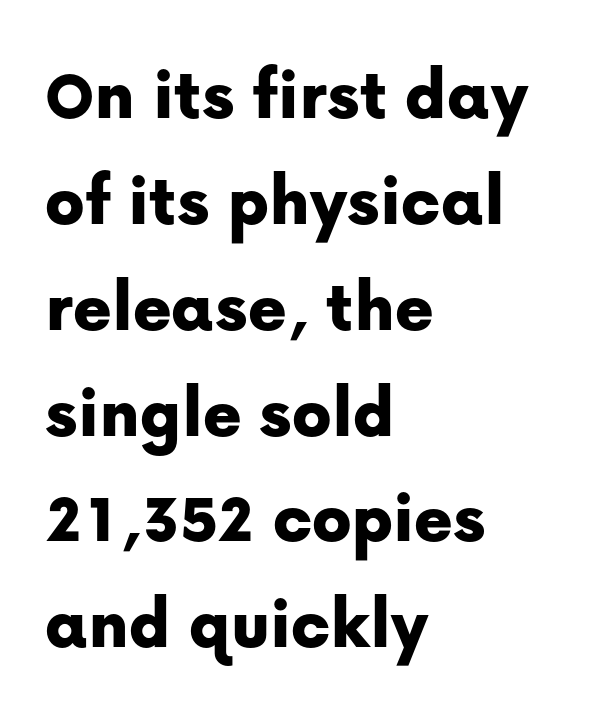
Q: Is the text italic (slanted)? A: No, it is upright.
Q: Is the typeface a serif or a sans-serif typeface? A: Sans-serif.
Q: Is the text underlined? A: No.
Q: How is the paragraph aligned? A: Left-aligned.
Q: Is the spacing between letters normal or unusually wide? A: Normal.
Q: Is the spacing between lines tight, normal or loose? A: Normal.
Q: Width (condensed, normal, or wide)? A: Normal.
Q: Stroke contrast? A: Low.
Q: x-height? A: Medium.
Q: Monospaced? A: No.
